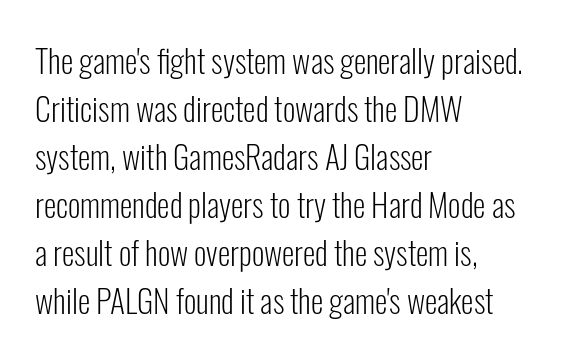
The image shows 32 px light, condensed sans-serif type, upright; set left-aligned, normal line spacing (1.5x), normal letter spacing, not underlined; low stroke contrast and a medium x-height.
